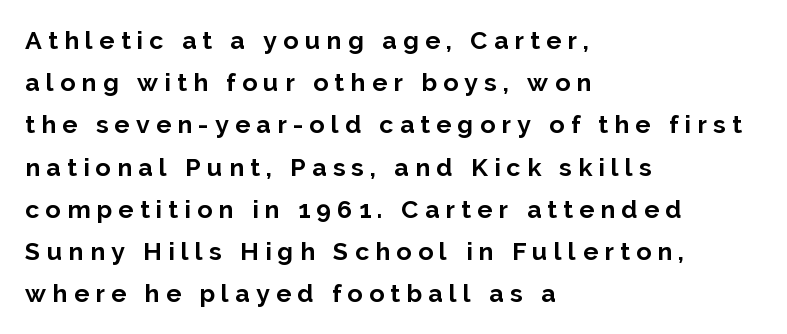
{"italic": "no", "bold": "yes", "underline": "no", "align": "left", "line_spacing": "normal", "line_spacing_ratio": 1.69, "letter_spacing": "wide", "letter_spacing_em": 0.25, "glyph_px": 25}
